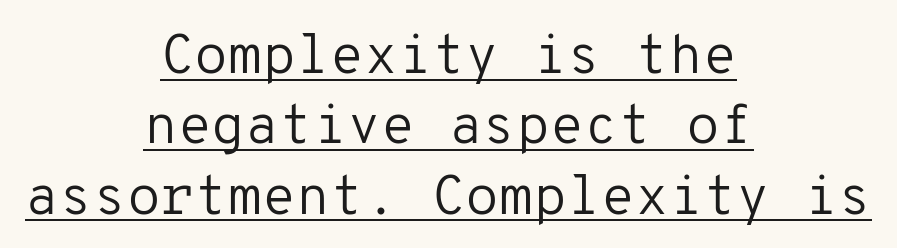
The image shows 55 px regular-weight sans-serif type, upright, monospaced; set centered, normal line spacing (1.28x), normal letter spacing, underlined; low stroke contrast and a medium x-height.
